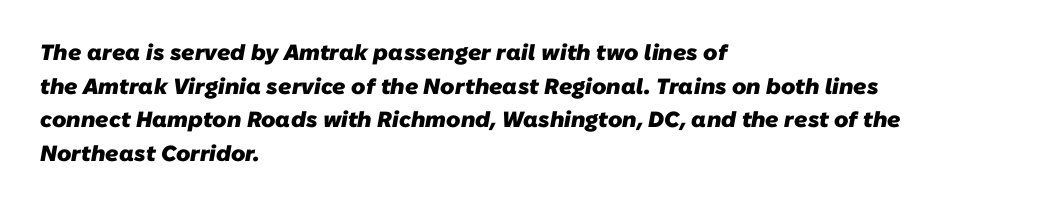
The image shows 22 px bold type; set left-aligned, normal line spacing (1.53x), normal letter spacing, not underlined.
